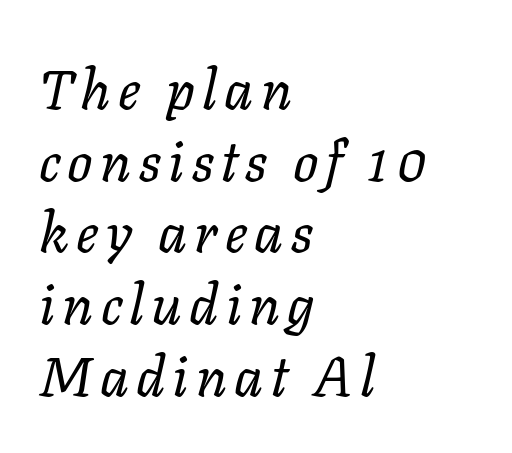
In CSS terms this would be text-align: left. You could not count columns in this text — the font is proportionally spaced. Descender tails drop into unmarked territory. Weight: regular or lighter. How would I describe the line gaps? Plain and ordinary. Characters are canted at an angle relative to the baseline's perpendicular.
